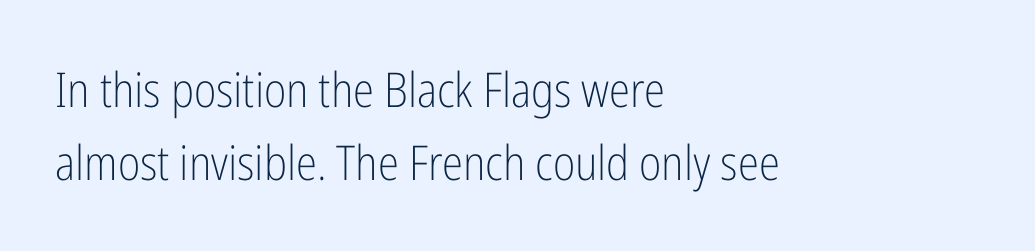
{"serif": "no", "italic": "no", "bold": "no", "weight": "light", "width": "condensed", "stroke_contrast": "low", "x_height": "medium", "monospaced": "no", "underline": "no", "align": "left", "line_spacing": "normal", "line_spacing_ratio": 1.53, "letter_spacing": "normal", "letter_spacing_em": 0.0, "glyph_px": 48}
